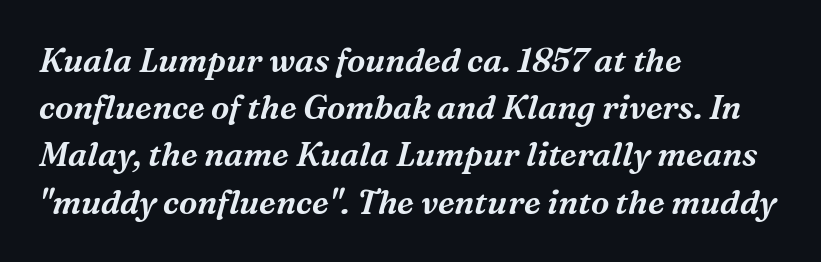
Q: Is the text italic (slanted)? A: Yes, it leans right by about 16 degrees.
Q: Is the typeface a serif or a sans-serif typeface? A: Serif.
Q: Is the text underlined? A: No.
Q: How is the paragraph aligned? A: Left-aligned.
Q: Is the spacing between letters normal or unusually wide? A: Normal.
Q: Is the spacing between lines tight, normal or loose? A: Normal.
Q: Width (condensed, normal, or wide)? A: Normal.
Q: Stroke contrast? A: Medium.
Q: x-height? A: Medium.
Q: Monospaced? A: No.
